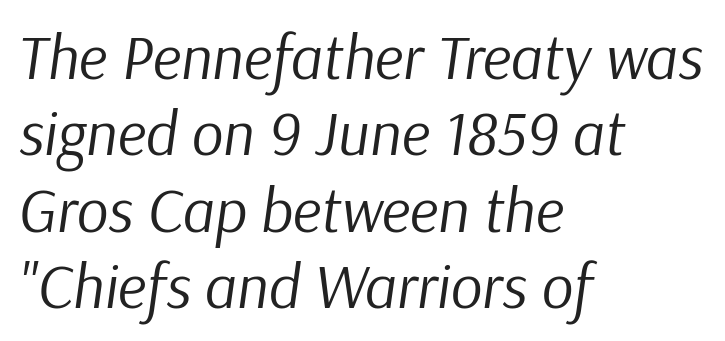
Q: Is the text bold? A: No.
Q: Is the text italic (slanted)? A: Yes, it leans right by about 9 degrees.
Q: Is the text underlined? A: No.
Q: How is the paragraph aligned? A: Left-aligned.
Q: Is the spacing between letters normal or unusually wide? A: Normal.
Q: Width (condensed, normal, or wide)? A: Normal.
Q: Stroke contrast? A: Low.
Q: x-height? A: Medium.
Q: Monospaced? A: No.
